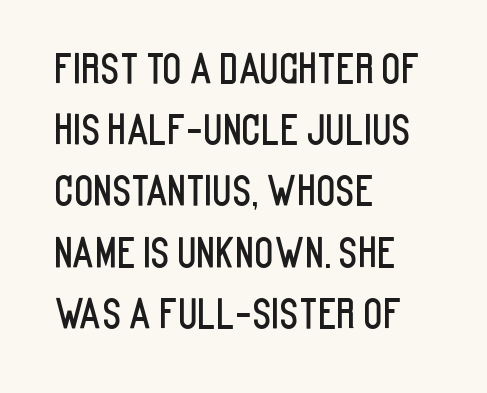
Q: Is the text italic (slanted)? A: No, it is upright.
Q: Is the typeface a serif or a sans-serif typeface? A: Sans-serif.
Q: Is the text underlined? A: No.
Q: How is the paragraph aligned? A: Left-aligned.
Q: Is the spacing between letters normal or unusually wide? A: Normal.
Q: Is the spacing between lines tight, normal or loose? A: Normal.
Q: Width (condensed, normal, or wide)? A: Condensed.
Q: Stroke contrast? A: Low.
Q: x-height? A: Large.
Q: Monospaced? A: No.
